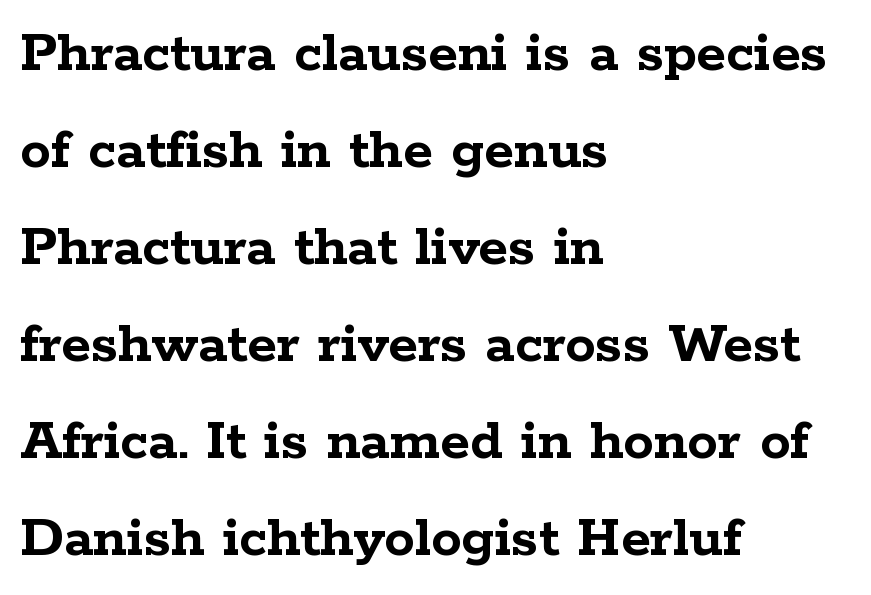
The image shows 61 px semibold, wide serif type, upright; set left-aligned, normal line spacing (1.59x), normal letter spacing, not underlined; low stroke contrast and a medium x-height.
